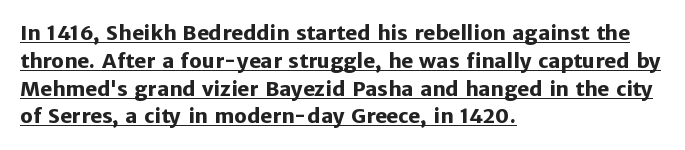
Leading matches the norm, producing a regular column. In terms of letterspacing, this is plain default setting. Visually the block forms a straight wall on the left and a jagged coastline on the right. Typographic density is high because the face is bold. Is there an underline? Yes — a line sits under the letters.
